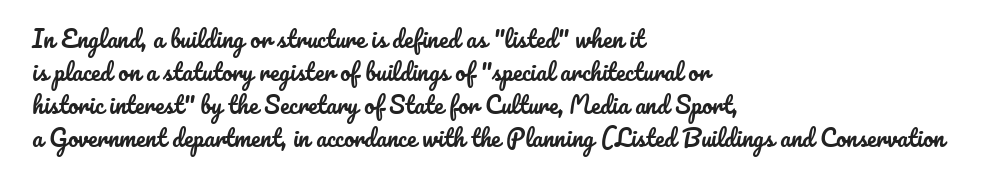
Q: Is the text italic (slanted)? A: Yes.
Q: Is the text underlined? A: No.
Q: How is the paragraph aligned? A: Left-aligned.
Q: Is the spacing between letters normal or unusually wide? A: Normal.
Q: Is the spacing between lines tight, normal or loose? A: Normal.
